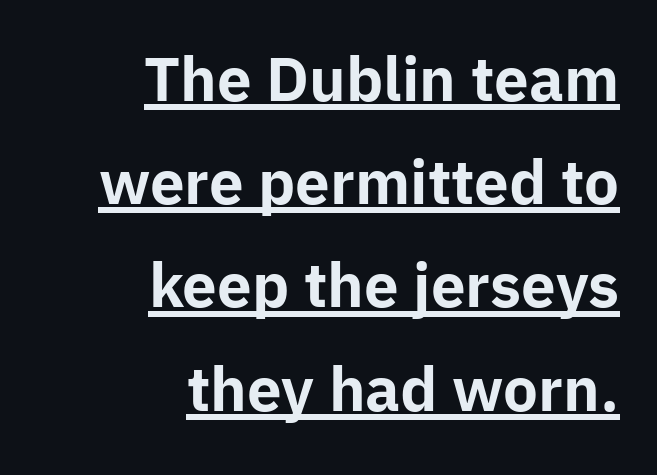
The image shows 59 px bold sans-serif type, upright; set right-aligned, line spacing 1.75x, normal letter spacing, underlined; low stroke contrast and a medium x-height.
